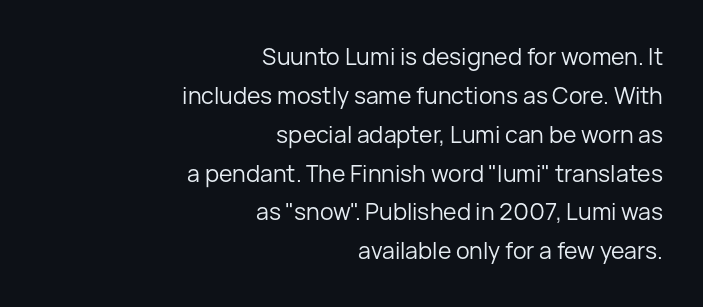
The image shows 23 px text type, upright; set right-aligned, normal line spacing (1.69x), normal letter spacing, not underlined.
